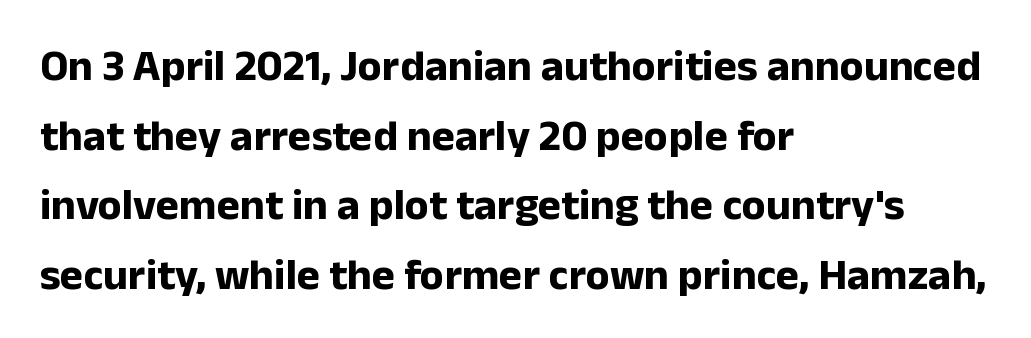
{"serif": "no", "italic": "no", "bold": "yes", "weight": "bold", "width": "normal", "stroke_contrast": "low", "x_height": "medium", "monospaced": "no", "underline": "no", "align": "left", "line_spacing": "normal", "line_spacing_ratio": 1.58, "letter_spacing": "normal", "letter_spacing_em": 0.0, "glyph_px": 44}
